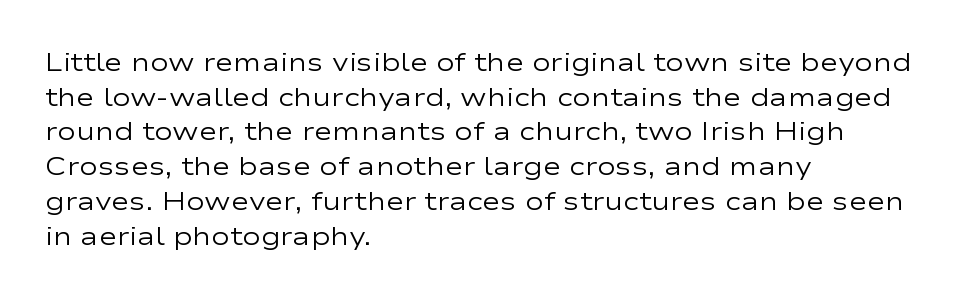
{"italic": "no", "bold": "no", "underline": "no", "align": "left", "line_spacing": "normal", "line_spacing_ratio": 1.39, "letter_spacing": "normal", "letter_spacing_em": 0.0, "glyph_px": 25}
